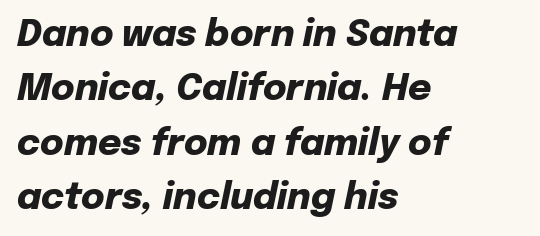
Q: Is the text bold? A: Yes.
Q: Is the text italic (slanted)? A: Yes, it leans right by about 12 degrees.
Q: Is the text underlined? A: No.
Q: How is the paragraph aligned? A: Left-aligned.
Q: Is the spacing between letters normal or unusually wide? A: Normal.
Q: Is the spacing between lines tight, normal or loose? A: Normal.
Q: Width (condensed, normal, or wide)? A: Normal.
Q: Stroke contrast? A: Low.
Q: x-height? A: Medium.
Q: Monospaced? A: No.
